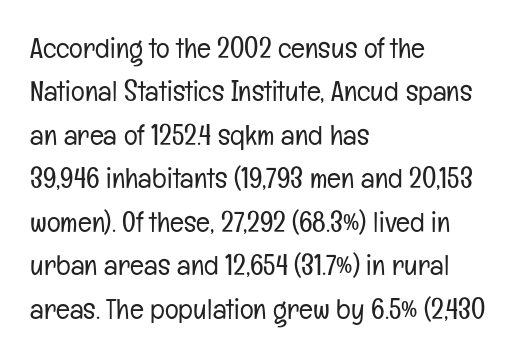
Q: Is the text bold? A: No.
Q: Is the text italic (slanted)? A: No, it is upright.
Q: Is the typeface a serif or a sans-serif typeface? A: Sans-serif.
Q: Is the text underlined? A: No.
Q: How is the paragraph aligned? A: Left-aligned.
Q: Is the spacing between letters normal or unusually wide? A: Normal.
Q: Is the spacing between lines tight, normal or loose? A: Normal.
Q: Width (condensed, normal, or wide)? A: Condensed.
Q: Stroke contrast? A: Low.
Q: x-height? A: Medium.
Q: Monospaced? A: No.
